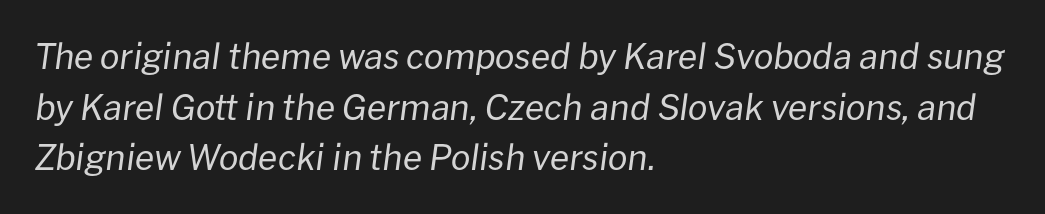
Q: Is the text bold? A: No.
Q: Is the text italic (slanted)? A: Yes, it leans right by about 8 degrees.
Q: Is the text underlined? A: No.
Q: How is the paragraph aligned? A: Left-aligned.
Q: Is the spacing between letters normal or unusually wide? A: Normal.
Q: Is the spacing between lines tight, normal or loose? A: Normal.
Q: Width (condensed, normal, or wide)? A: Normal.
Q: Stroke contrast? A: Low.
Q: x-height? A: Medium.
Q: Monospaced? A: No.
